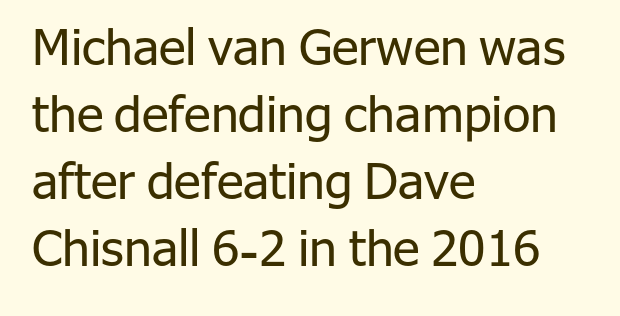
{"serif": "no", "italic": "no", "bold": "no", "weight": "regular", "width": "normal", "stroke_contrast": "low", "x_height": "medium", "monospaced": "no", "underline": "no", "align": "left", "line_spacing": "normal", "line_spacing_ratio": 1.34, "letter_spacing": "normal", "letter_spacing_em": 0.0, "glyph_px": 50}
